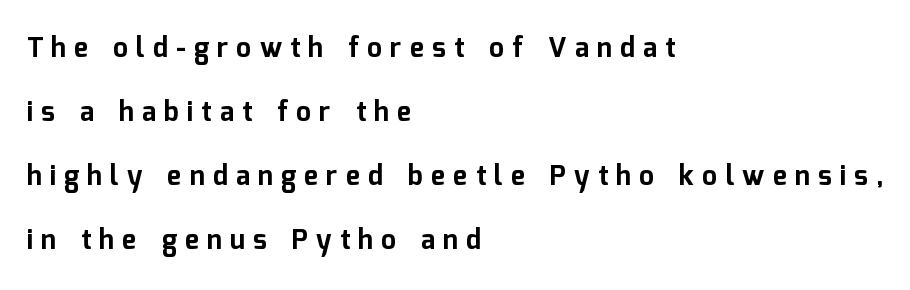
{"italic": "no", "bold": "yes", "underline": "no", "align": "left", "line_spacing": "loose", "line_spacing_ratio": 2.37, "letter_spacing": "wide", "letter_spacing_em": 0.3, "glyph_px": 27}
